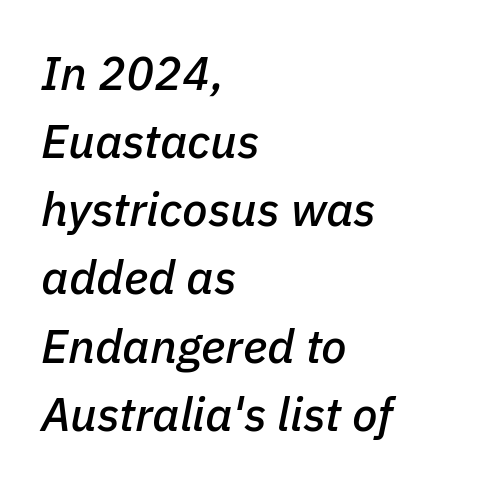
Descenders are the only things crossing below the line. The passage shown has conventional tracking throughout. The passage shown stacks its lines at a standard gap. These lines were composed using italics. These lines are rendered in a variable-pitch font.
